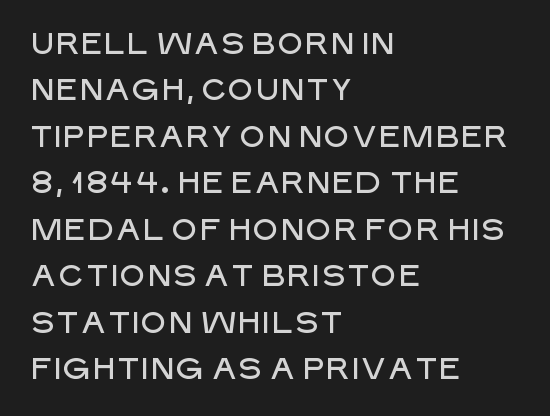
{"serif": "no", "italic": "no", "width": "normal", "stroke_contrast": "low", "x_height": "large", "monospaced": "no", "underline": "no", "align": "left", "line_spacing": "normal", "line_spacing_ratio": 1.55, "letter_spacing": "normal", "letter_spacing_em": 0.0, "glyph_px": 30}
